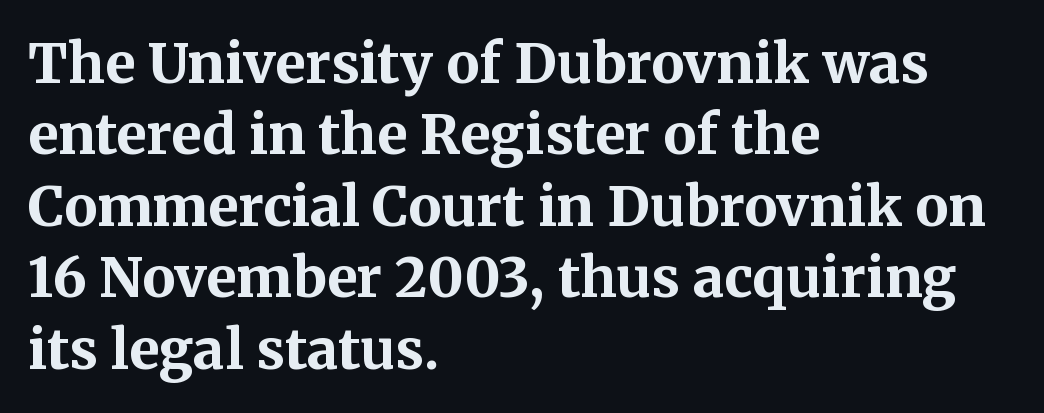
The image shows 55 px bold serif type, upright; set left-aligned, normal line spacing (1.3x), normal letter spacing, not underlined; medium stroke contrast and a medium x-height.
